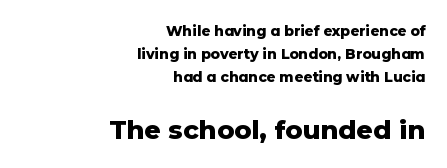
Heavy-handed strokes throughout: this text is bold. This rendering leaves character spacing at its baseline value. You get the small type first, then a jump to larger type. A normal amount of white space separates one row of letters from the next.
